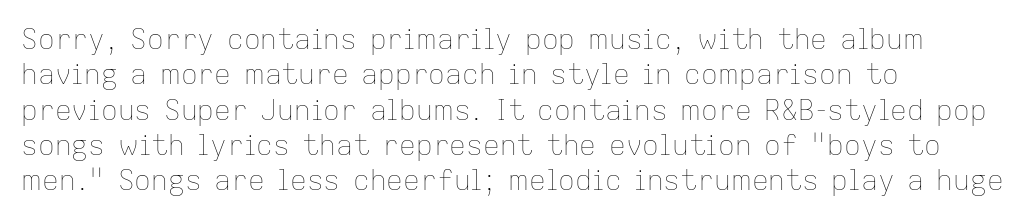
Quick note: interline space is typical. The type sits square on the baseline with zero lean. The characters are drawn with everyday or finer stroke widths. Unmarked baselines from the first word to the last.
